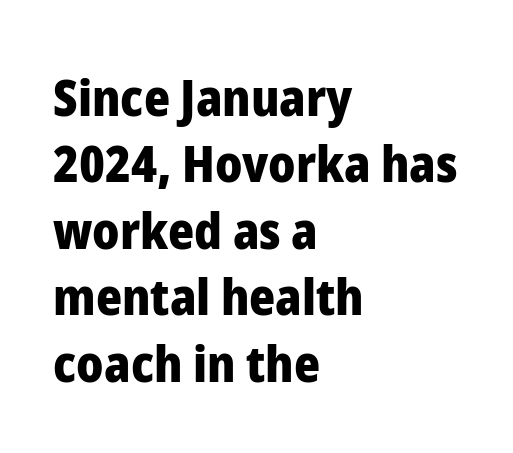
The image shows 50 px heavy sans-serif type, upright; set left-aligned, normal line spacing (1.33x), normal letter spacing, not underlined; low stroke contrast and a medium x-height.
